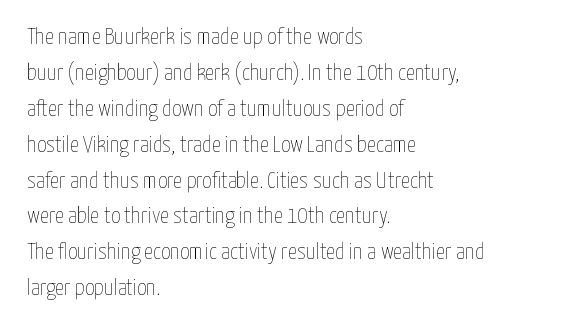
The image shows 23 px text type, upright; set left-aligned, normal line spacing (1.56x), normal letter spacing, not underlined.
